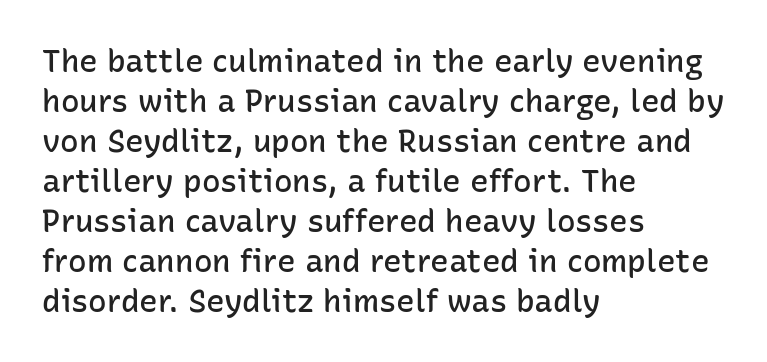
The image shows 31 px semibold sans-serif type, upright; set left-aligned, normal line spacing (1.29x), normal letter spacing, not underlined; low stroke contrast and a medium x-height.
